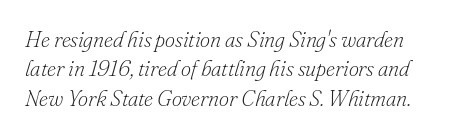
Q: Is the text bold? A: No.
Q: Is the text italic (slanted)? A: Yes, it leans right by about 16 degrees.
Q: Is the text underlined? A: No.
Q: Is the spacing between letters normal or unusually wide? A: Normal.
Q: Is the spacing between lines tight, normal or loose? A: Normal.
